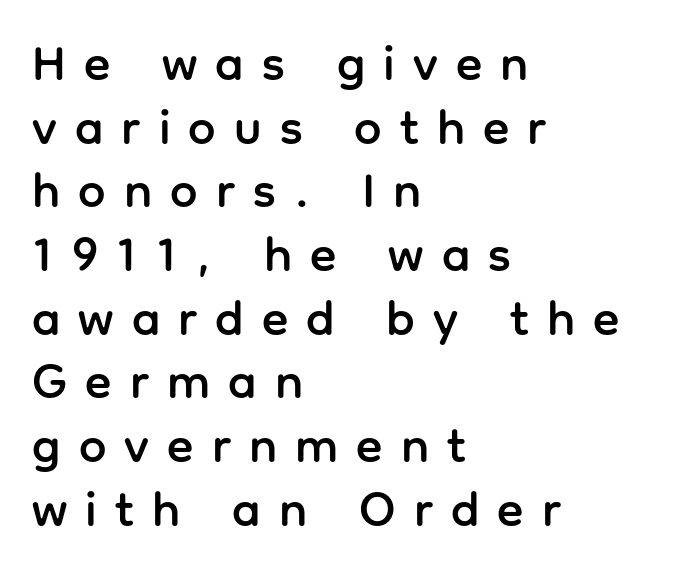
Q: Is the text italic (slanted)? A: No, it is upright.
Q: Is the typeface a serif or a sans-serif typeface? A: Sans-serif.
Q: Is the text underlined? A: No.
Q: How is the paragraph aligned? A: Left-aligned.
Q: Is the spacing between letters normal or unusually wide? A: Unusually wide.
Q: Is the spacing between lines tight, normal or loose? A: Normal.
Q: Width (condensed, normal, or wide)? A: Normal.
Q: Stroke contrast? A: Low.
Q: x-height? A: Medium.
Q: Monospaced? A: No.
